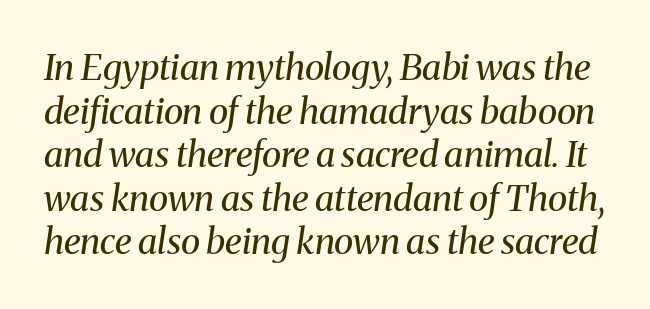
Do the characters align in a grid? No, the font is proportional. The whole block is typeset with a tilt. Tracking value appears to be zero — textbook default spacing. The passage shown is typeset with a serif family. Only glyphs here, with clear space below each row. The font sits on the lighter half of the weight spectrum, regular included.
